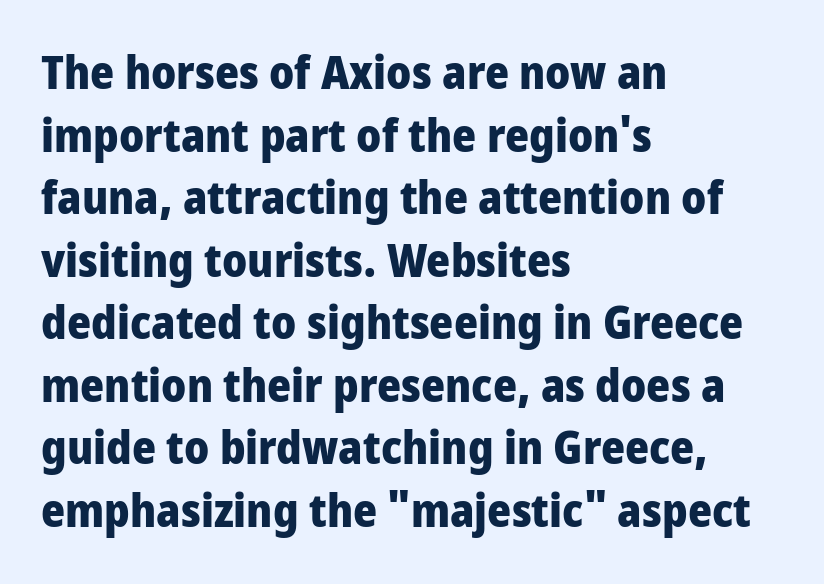
Q: Is the text bold? A: Yes.
Q: Is the text italic (slanted)? A: No, it is upright.
Q: Is the typeface a serif or a sans-serif typeface? A: Sans-serif.
Q: Is the text underlined? A: No.
Q: How is the paragraph aligned? A: Left-aligned.
Q: Is the spacing between letters normal or unusually wide? A: Normal.
Q: Is the spacing between lines tight, normal or loose? A: Normal.
Q: Width (condensed, normal, or wide)? A: Condensed.
Q: Stroke contrast? A: Low.
Q: x-height? A: Large.
Q: Monospaced? A: No.
